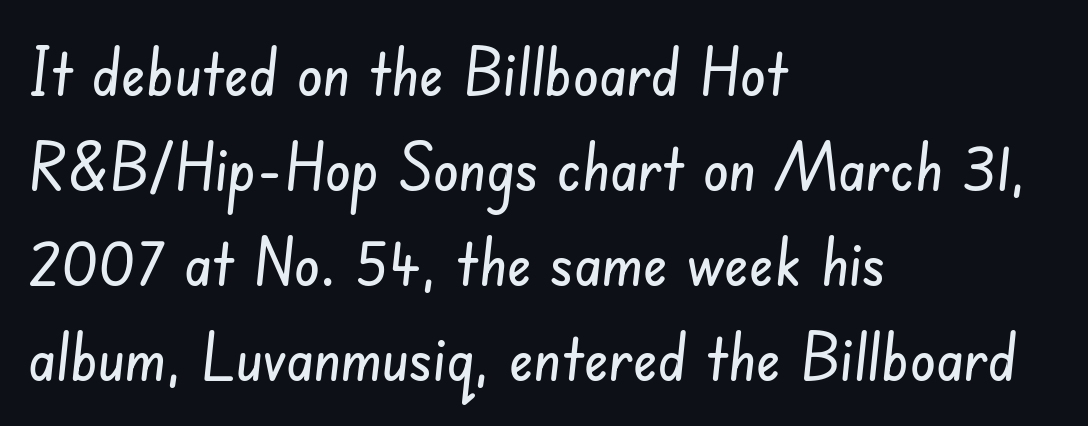
{"serif": "no", "width": "condensed", "stroke_contrast": "low", "x_height": "small", "monospaced": "no", "underline": "no", "align": "left", "line_spacing": "normal", "line_spacing_ratio": 1.46, "letter_spacing": "normal", "letter_spacing_em": 0.0, "glyph_px": 65}
